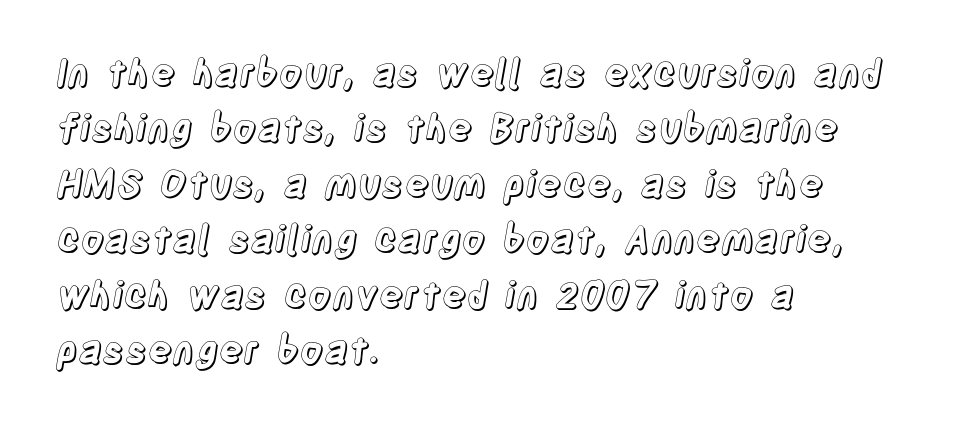
The image shows 37 px condensed type; set left-aligned, normal line spacing (1.5x), normal letter spacing, not underlined; a large x-height.
